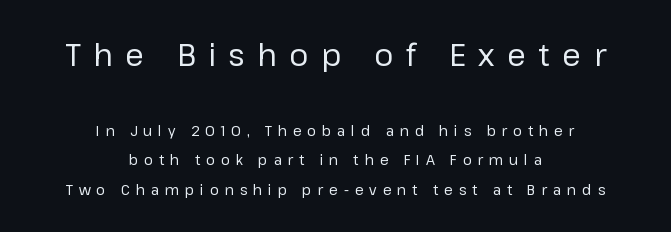
Q: Is the text bold? A: No.
Q: Is the text italic (slanted)? A: No, it is upright.
Q: Is the typeface a serif or a sans-serif typeface? A: Sans-serif.
Q: Is the text underlined? A: No.
Q: How is the paragraph aligned? A: Centered.
Q: Is the spacing between letters normal or unusually wide? A: Unusually wide.
Q: Is the spacing between lines tight, normal or loose? A: Loose.
Q: Which block of text is set in a larger size, the first (top) or the second (bottom)? A: The first (top) one.
Q: Width (condensed, normal, or wide)? A: Normal.
Q: Stroke contrast? A: Low.
Q: x-height? A: Medium.
Q: Monospaced? A: No.
